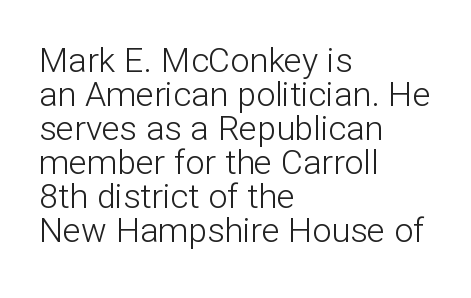
The image shows 34 px light sans-serif type, upright; set left-aligned, tight line spacing (1.0x), normal letter spacing, not underlined; low stroke contrast and a medium x-height.
